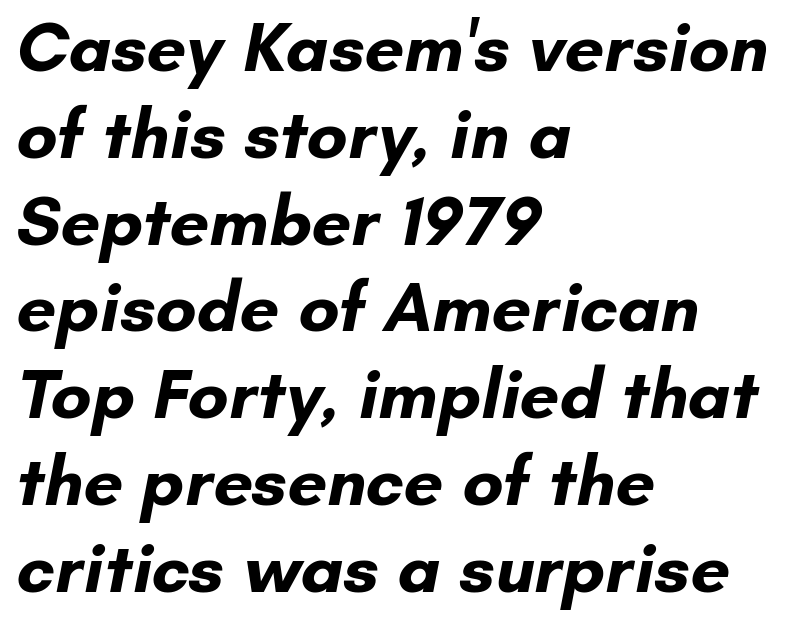
{"serif": "no", "bold": "yes", "weight": "bold", "width": "normal", "stroke_contrast": "low", "x_height": "small", "monospaced": "no", "underline": "no", "align": "left", "line_spacing_ratio": 1.24, "letter_spacing": "normal", "letter_spacing_em": 0.0, "glyph_px": 70}
